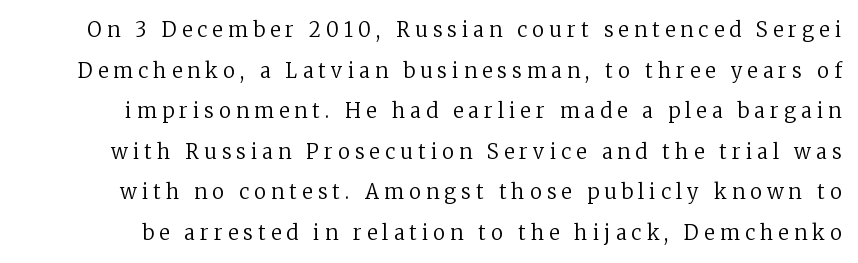
{"italic": "no", "bold": "no", "underline": "no", "line_spacing": "loose", "line_spacing_ratio": 2.03, "letter_spacing": "wide", "letter_spacing_em": 0.26, "glyph_px": 20}
